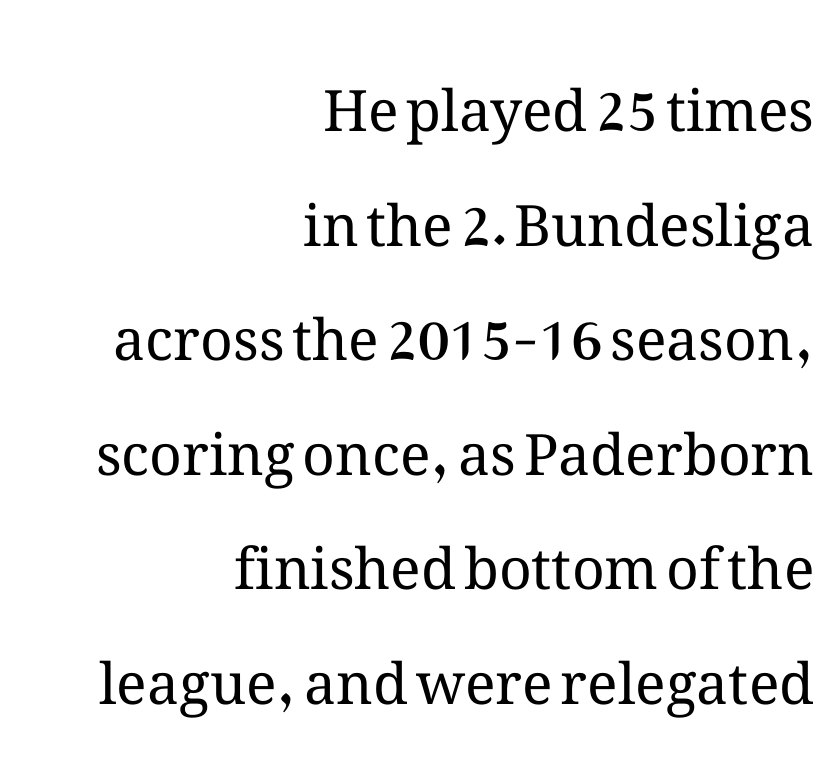
{"italic": "no", "bold": "no", "weight": "regular", "width": "normal", "stroke_contrast": "medium", "x_height": "medium", "monospaced": "no", "underline": "no", "align": "right", "line_spacing": "loose", "line_spacing_ratio": 2.01, "letter_spacing": "normal", "letter_spacing_em": 0.0, "glyph_px": 57}
